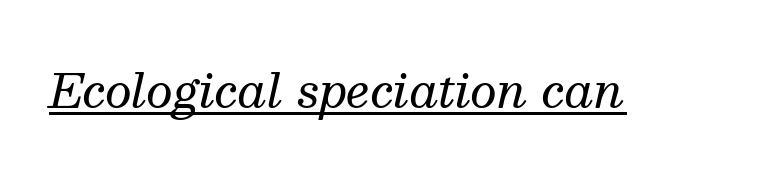
The image shows 47 px regular-weight serif type, italic (leaning right); set normal letter spacing, underlined; medium stroke contrast and a medium x-height.
